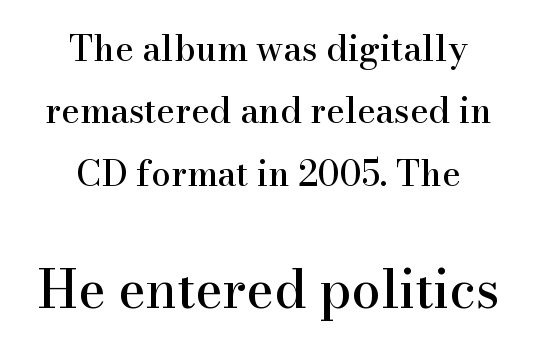
The image shows 52 px serif type, upright; set centered, line spacing 1.78x, normal letter spacing, not underlined; the second (bottom) block is 1.49x larger; high stroke contrast and a small x-height.
